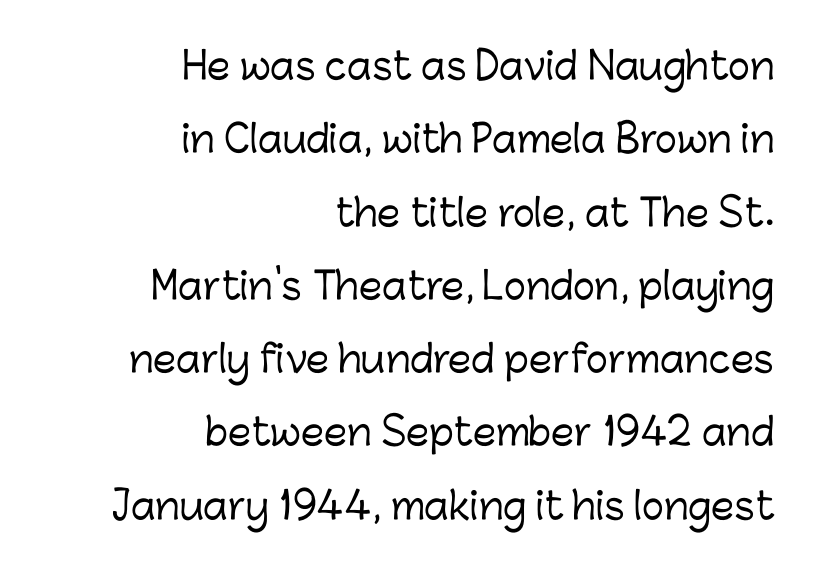
Q: Is the text italic (slanted)? A: No, it is upright.
Q: Is the typeface a serif or a sans-serif typeface? A: Sans-serif.
Q: Is the text underlined? A: No.
Q: How is the paragraph aligned? A: Right-aligned.
Q: Is the spacing between letters normal or unusually wide? A: Normal.
Q: Is the spacing between lines tight, normal or loose? A: Loose.
Q: Width (condensed, normal, or wide)? A: Normal.
Q: Stroke contrast? A: Low.
Q: x-height? A: Medium.
Q: Monospaced? A: No.
